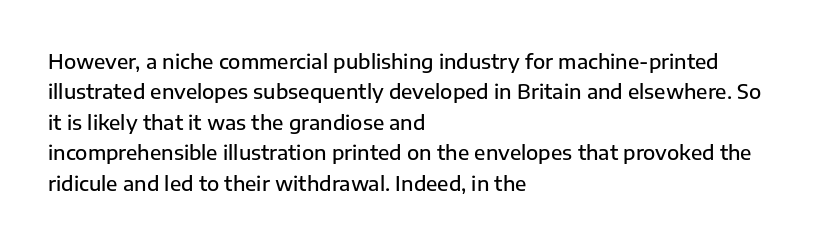
This block has exactly the height ordinary leading produces. Decoration check: the copy has no underline. Firm but not heavy-handed strokes: this text is semibold. Here the glyphs are tracked normally, forming tight word shapes. Style check: upright. Visually the block forms a straight wall on the left and a jagged coastline on the right.
